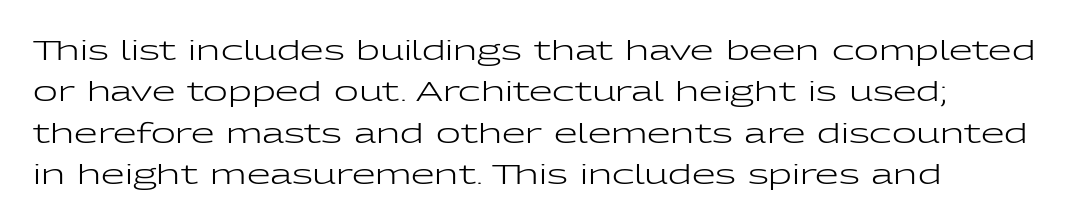
{"italic": "no", "bold": "no", "underline": "no", "line_spacing": "normal", "line_spacing_ratio": 1.53, "letter_spacing": "normal", "letter_spacing_em": 0.0, "glyph_px": 27}
